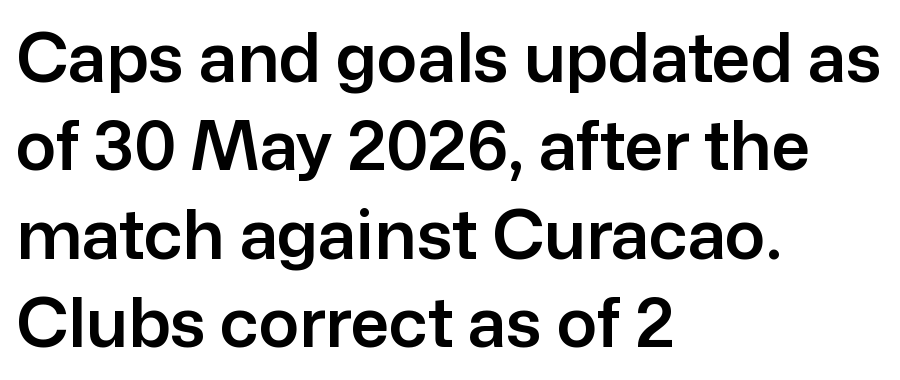
The image shows 68 px sans-serif type, upright; set left-aligned, normal line spacing (1.3x), normal letter spacing, not underlined; low stroke contrast and a medium x-height.
